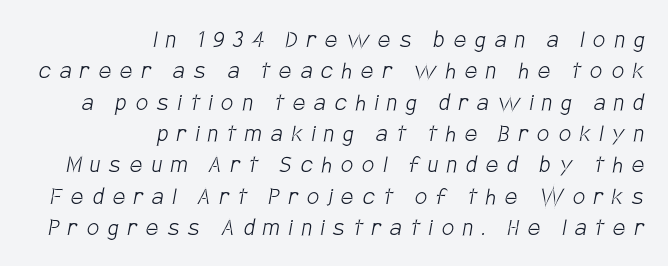
{"bold": "no", "underline": "no", "align": "right", "line_spacing_ratio": 1.16, "letter_spacing": "wide", "letter_spacing_em": 0.34, "glyph_px": 27}
